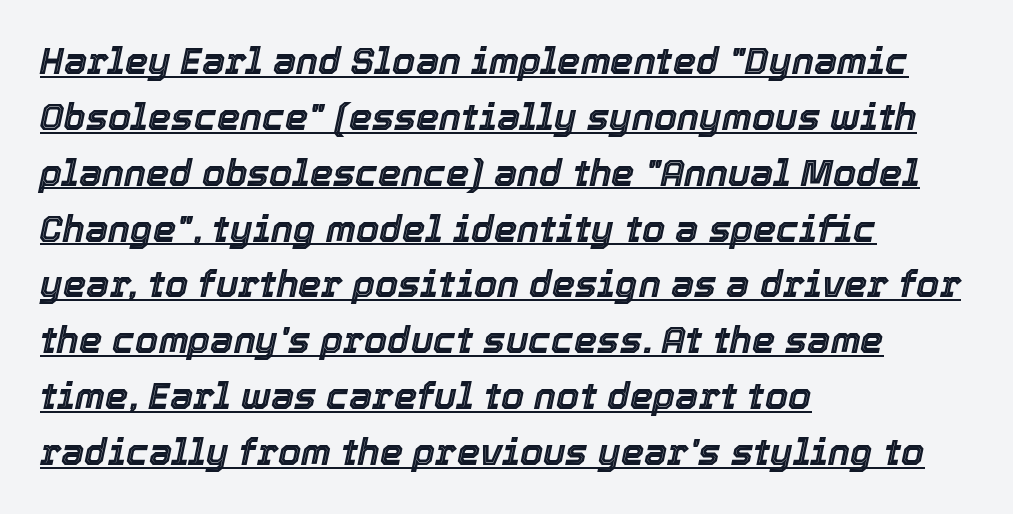
The image shows 37 px text type, italic (leaning right); set left-aligned, normal line spacing (1.51x), normal letter spacing, underlined; a medium x-height.
